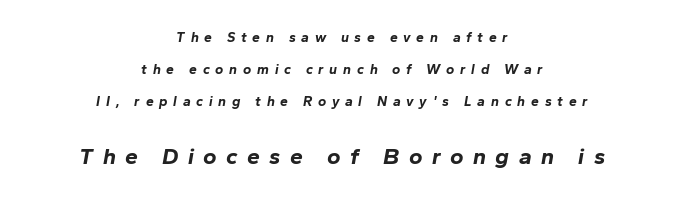
Q: Is the text bold? A: Yes.
Q: Is the text italic (slanted)? A: Yes, it leans right by about 10 degrees.
Q: Is the text underlined? A: No.
Q: How is the paragraph aligned? A: Centered.
Q: Is the spacing between letters normal or unusually wide? A: Unusually wide.
Q: Is the spacing between lines tight, normal or loose? A: Loose.
Q: Which block of text is set in a larger size, the first (top) or the second (bottom)? A: The second (bottom) one.
